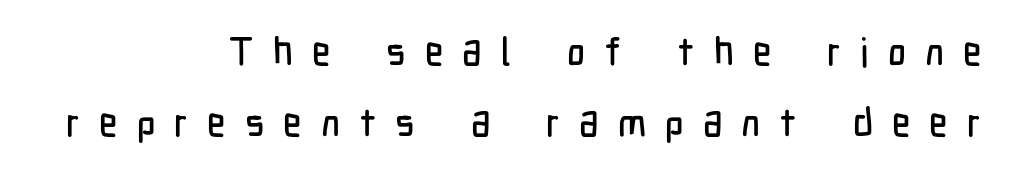
The image shows 39 px condensed sans-serif type, upright; set right-aligned, line spacing 1.81x, unusually wide letter spacing (+0.49 em), not underlined; low stroke contrast and a medium x-height.
